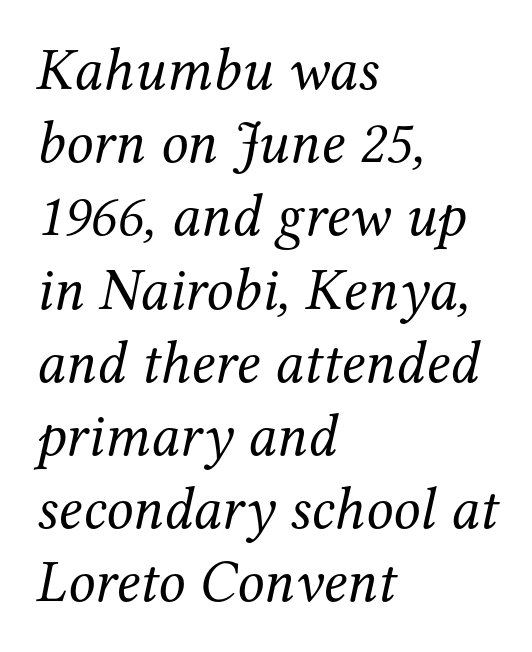
Q: Is the text bold? A: No.
Q: Is the text italic (slanted)? A: Yes, it leans right by about 12 degrees.
Q: Is the typeface a serif or a sans-serif typeface? A: Serif.
Q: Is the text underlined? A: No.
Q: How is the paragraph aligned? A: Left-aligned.
Q: Is the spacing between letters normal or unusually wide? A: Normal.
Q: Width (condensed, normal, or wide)? A: Normal.
Q: Stroke contrast? A: Medium.
Q: x-height? A: Medium.
Q: Monospaced? A: No.
